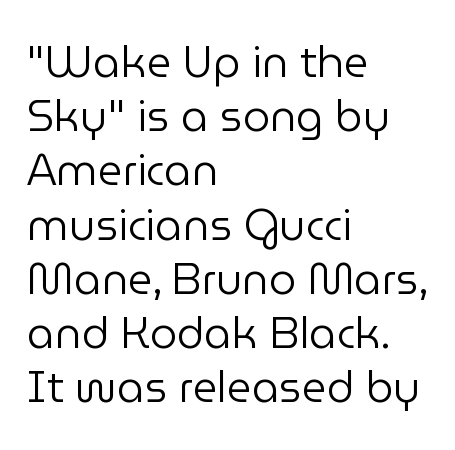
Q: Is the text bold? A: No.
Q: Is the text italic (slanted)? A: No, it is upright.
Q: Is the typeface a serif or a sans-serif typeface? A: Sans-serif.
Q: Is the text underlined? A: No.
Q: How is the paragraph aligned? A: Left-aligned.
Q: Is the spacing between letters normal or unusually wide? A: Normal.
Q: Is the spacing between lines tight, normal or loose? A: Normal.
Q: Width (condensed, normal, or wide)? A: Normal.
Q: Stroke contrast? A: Low.
Q: x-height? A: Medium.
Q: Monospaced? A: No.
